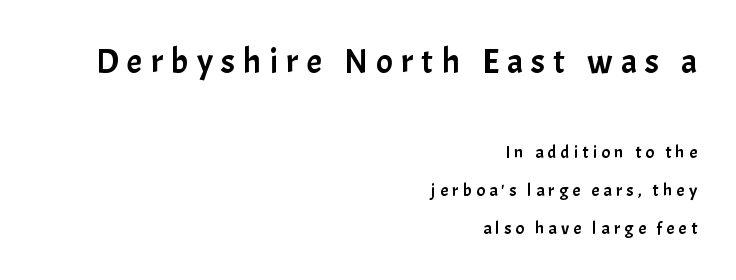
Which margin do the lines hug? The right one — the left edge is uneven. Does the leading feel generous? Absolutely, it's lavish. The letters stand straight up with perfectly vertical stems. The letters are spread apart with noticeably loose tracking.
